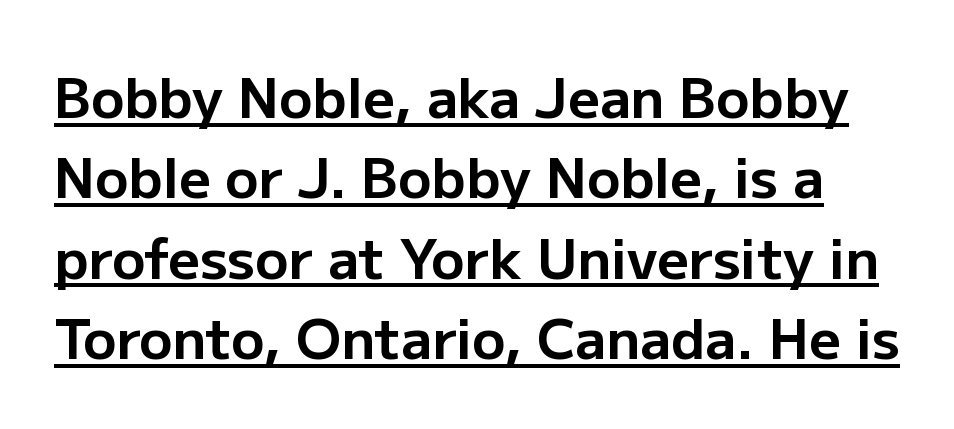
{"serif": "no", "italic": "no", "bold": "yes", "weight": "bold", "width": "normal", "stroke_contrast": "low", "x_height": "medium", "monospaced": "no", "underline": "yes", "line_spacing": "normal", "line_spacing_ratio": 1.46, "letter_spacing": "normal", "letter_spacing_em": 0.0, "glyph_px": 55}
